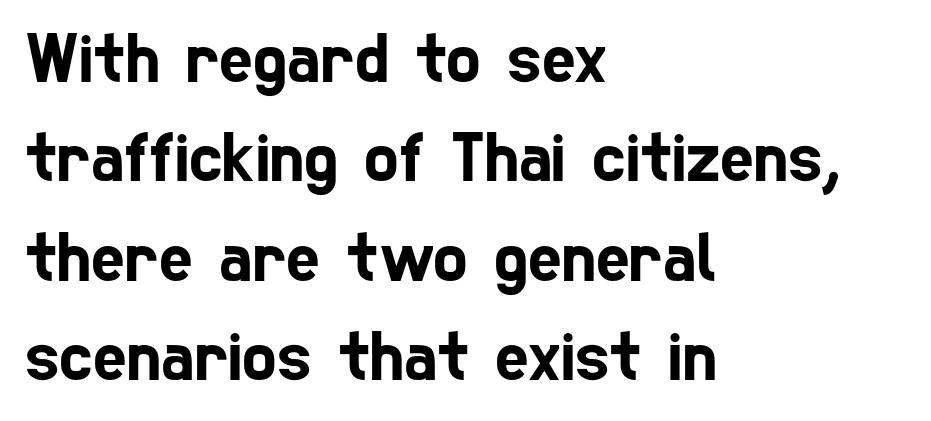
{"serif": "no", "width": "condensed", "stroke_contrast": "low", "x_height": "medium", "monospaced": "no", "underline": "no", "align": "left", "line_spacing": "normal", "line_spacing_ratio": 1.38, "letter_spacing": "normal", "letter_spacing_em": 0.0, "glyph_px": 72}
